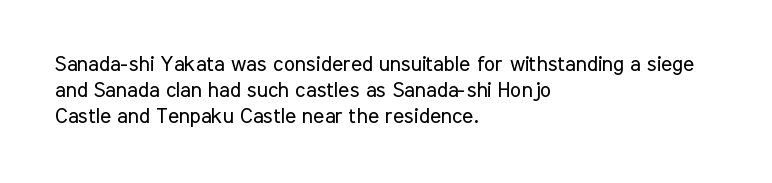
The typography opts for an upright posture over an oblique one. Unmarked baselines from the first word to the last. Students, note that the glyphs here touch the page at normal intervals. Which margin do the lines hug? The left one — the right edge is uneven. The typesetting does not lean heavy: it is not bold.
